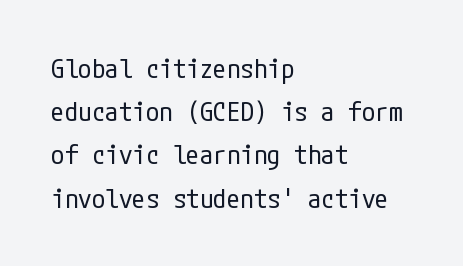
The image shows 27 px text type, upright; set left-aligned, normal line spacing (1.6x), normal letter spacing, not underlined.
